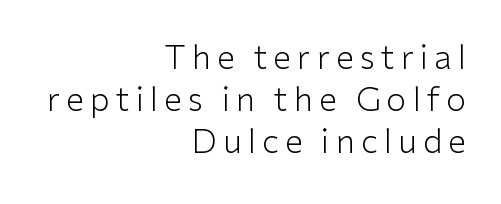
The image shows 33 px light sans-serif type, upright; set right-aligned, normal line spacing (1.27x), not underlined; low stroke contrast and a medium x-height.
